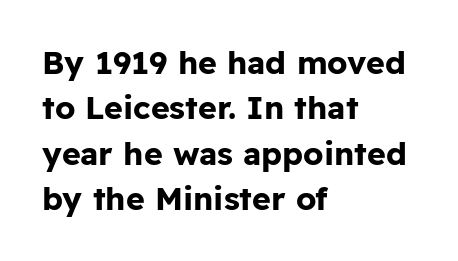
The image shows 32 px bold sans-serif type, upright; set left-aligned, normal line spacing (1.42x), normal letter spacing, not underlined; low stroke contrast and a medium x-height.
